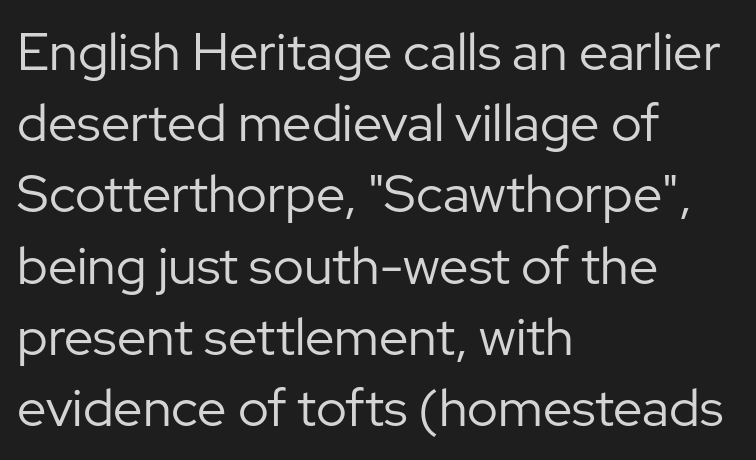
The weight tops out at a normal text grade. Nope, no serifs anywhere on these letters. Posture: straight, roman, zero tilt. There is no visible air inserted between adjacent glyphs. Varying glyph widths throughout — classic text-font behaviour. The rendering uses a moderate line-height, typical for paragraphs.
